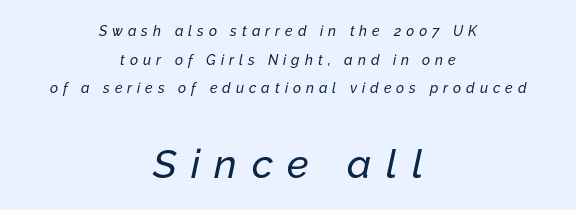
Q: Is the text italic (slanted)? A: Yes, it leans right by about 12 degrees.
Q: Is the text underlined? A: No.
Q: How is the paragraph aligned? A: Centered.
Q: Is the spacing between letters normal or unusually wide? A: Unusually wide.
Q: Is the spacing between lines tight, normal or loose? A: Loose.
Q: Which block of text is set in a larger size, the first (top) or the second (bottom)? A: The second (bottom) one.
Q: Width (condensed, normal, or wide)? A: Normal.
Q: Stroke contrast? A: Low.
Q: x-height? A: Medium.
Q: Monospaced? A: No.
